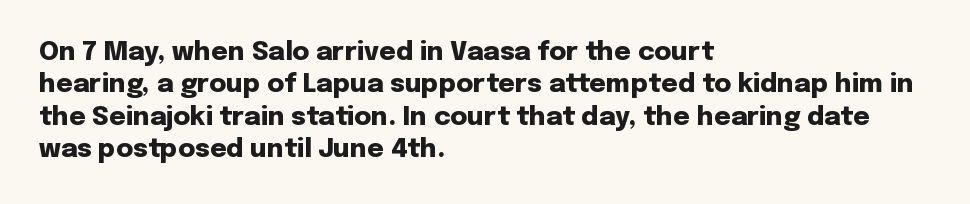
Q: Is the text bold? A: Yes.
Q: Is the text italic (slanted)? A: No, it is upright.
Q: Is the text underlined? A: No.
Q: How is the paragraph aligned? A: Left-aligned.
Q: Is the spacing between letters normal or unusually wide? A: Normal.
Q: Is the spacing between lines tight, normal or loose? A: Normal.
